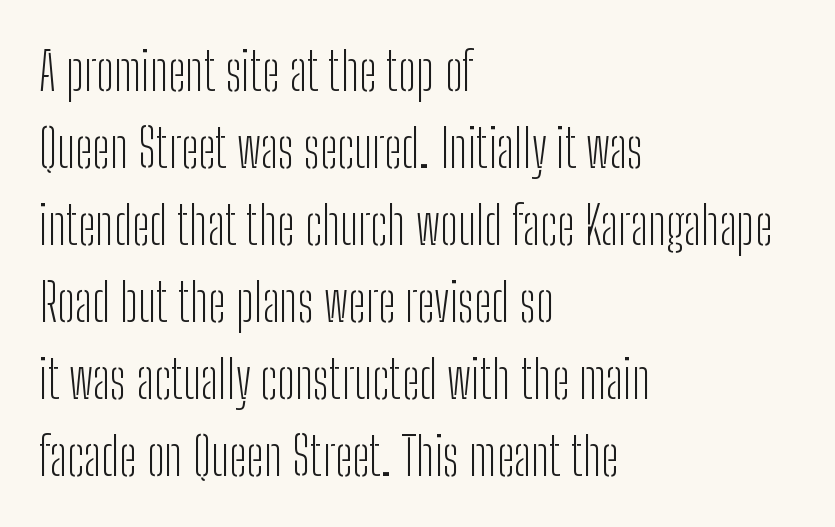
Q: Is the text bold? A: No.
Q: Is the text italic (slanted)? A: No, it is upright.
Q: Is the typeface a serif or a sans-serif typeface? A: Sans-serif.
Q: Is the text underlined? A: No.
Q: How is the paragraph aligned? A: Left-aligned.
Q: Is the spacing between letters normal or unusually wide? A: Normal.
Q: Is the spacing between lines tight, normal or loose? A: Normal.
Q: Width (condensed, normal, or wide)? A: Condensed.
Q: Stroke contrast? A: Low.
Q: x-height? A: Medium.
Q: Monospaced? A: No.
